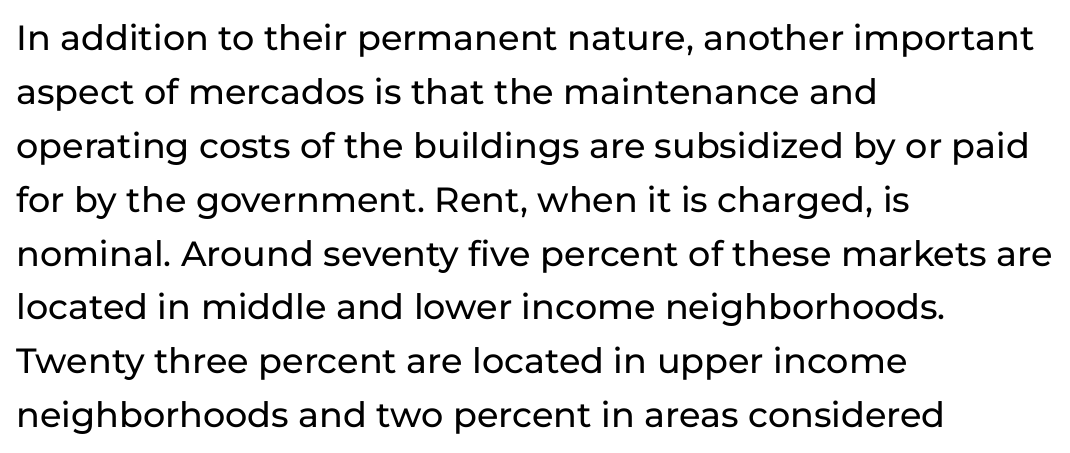
Compared with typical paragraphs, the rows here are spaced about the same. Beneath every word, the page is bare. I'd call this a sans setting — the letters go barefoot. In terms of posture, this sample is upright. Varying glyph widths throughout — classic text-font behaviour.
